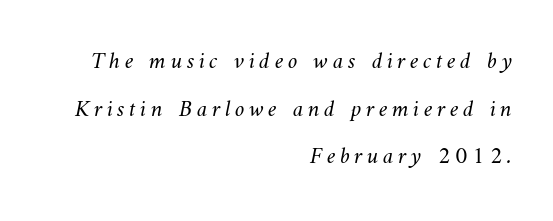
{"bold": "no", "underline": "no", "align": "right", "line_spacing": "loose", "line_spacing_ratio": 1.98, "glyph_px": 24}
